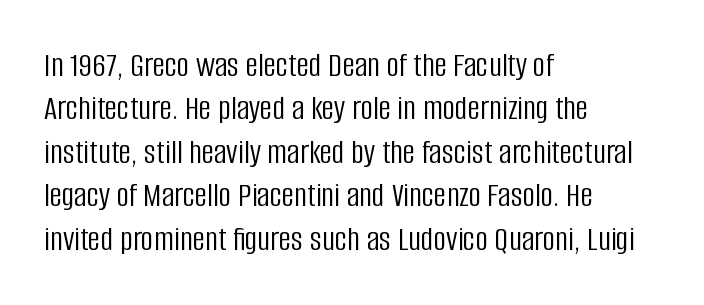
Q: Is the text bold? A: No.
Q: Is the text italic (slanted)? A: No, it is upright.
Q: Is the typeface a serif or a sans-serif typeface? A: Sans-serif.
Q: Is the text underlined? A: No.
Q: How is the paragraph aligned? A: Left-aligned.
Q: Is the spacing between letters normal or unusually wide? A: Normal.
Q: Width (condensed, normal, or wide)? A: Condensed.
Q: Stroke contrast? A: Low.
Q: x-height? A: Large.
Q: Monospaced? A: No.
